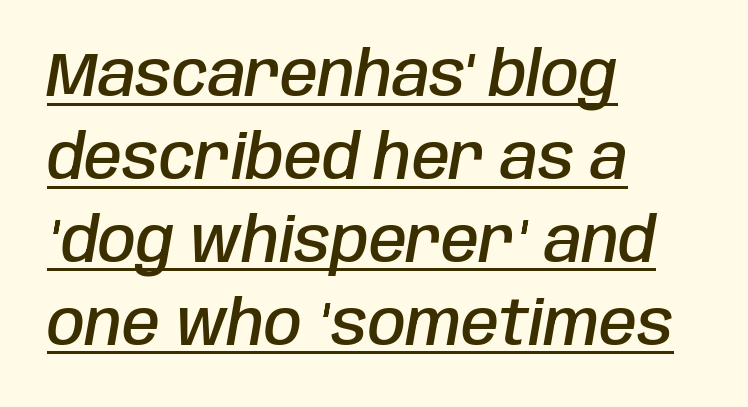
{"italic": "yes", "lean": "right", "slant_degrees": 10, "bold": "semi", "weight": "semibold", "width": "condensed", "stroke_contrast": "low", "x_height": "large", "monospaced": "no", "underline": "yes", "align": "left", "line_spacing": "normal", "line_spacing_ratio": 1.36, "letter_spacing": "normal", "letter_spacing_em": 0.0, "glyph_px": 61}
